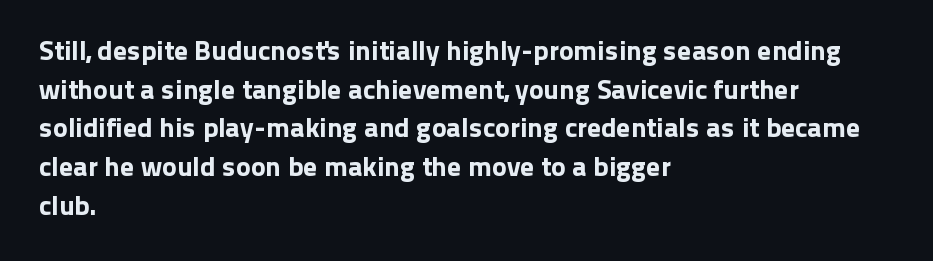
The image shows 28 px sans-serif type, upright; set left-aligned, normal line spacing (1.38x), normal letter spacing, not underlined; low stroke contrast and a medium x-height.
